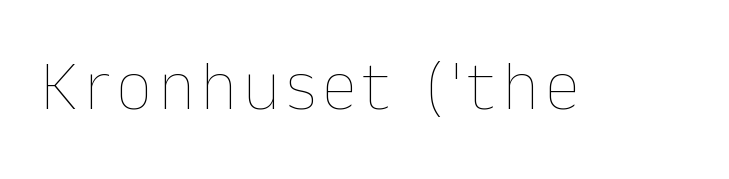
Q: Is the text bold? A: No.
Q: Is the text italic (slanted)? A: No, it is upright.
Q: Is the text underlined? A: No.
Q: Width (condensed, normal, or wide)? A: Normal.
Q: Stroke contrast? A: Low.
Q: x-height? A: Medium.
Q: Monospaced? A: No.
